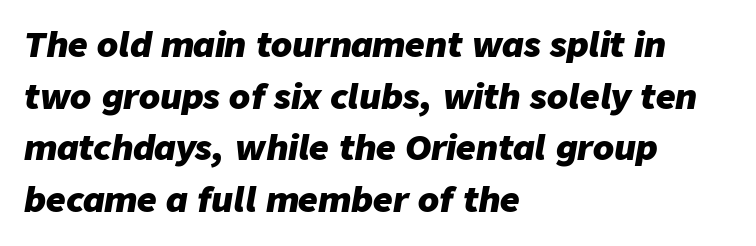
{"italic": "yes", "lean": "right", "slant_degrees": 9, "bold": "yes", "weight": "heavy", "width": "normal", "stroke_contrast": "low", "x_height": "medium", "monospaced": "no", "underline": "no", "align": "left", "line_spacing": "normal", "line_spacing_ratio": 1.52, "letter_spacing": "normal", "letter_spacing_em": 0.0, "glyph_px": 34}
